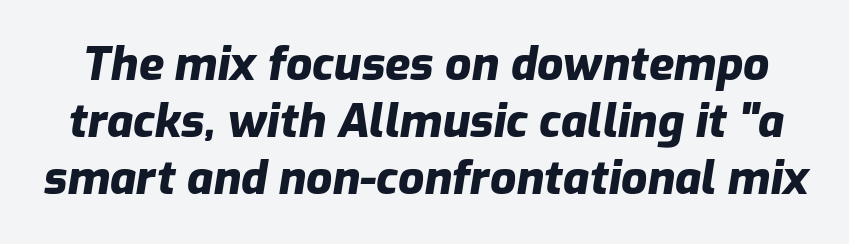
The rendering keeps characters at their native spacing. How heavy is the stroke? Heavy — this is a bold. Emphasis-style slanted type is in use. Unmarked baselines from the first word to the last. Note the varied advance widths — an 'i' is clearly narrower than an 'm'.
